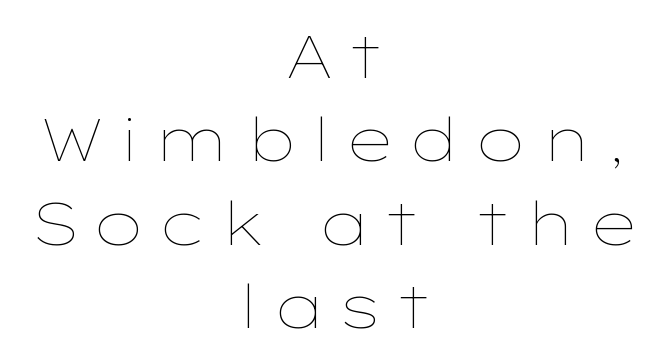
{"italic": "no", "bold": "no", "weight": "thin", "width": "wide", "stroke_contrast": "low", "x_height": "medium", "monospaced": "no", "underline": "no", "align": "center", "line_spacing": "normal", "line_spacing_ratio": 1.39, "letter_spacing": "wide", "letter_spacing_em": 0.21, "glyph_px": 60}
